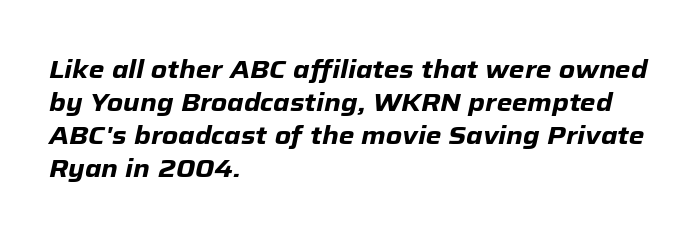
{"italic": "yes", "lean": "right", "slant_degrees": 12, "bold": "yes", "underline": "no", "align": "left", "line_spacing": "normal", "line_spacing_ratio": 1.32, "letter_spacing": "normal", "letter_spacing_em": 0.0, "glyph_px": 25}
